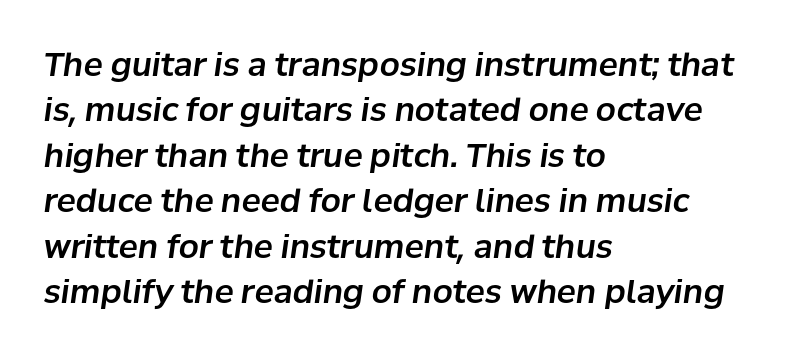
{"italic": "yes", "lean": "right", "slant_degrees": 8, "width": "normal", "stroke_contrast": "low", "x_height": "medium", "monospaced": "no", "underline": "no", "align": "left", "line_spacing": "normal", "line_spacing_ratio": 1.42, "letter_spacing": "normal", "letter_spacing_em": 0.0, "glyph_px": 32}
